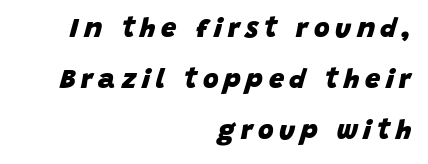
The image shows 27 px bold type, italic (leaning right); set right-aligned, line spacing 1.88x, unusually wide letter spacing (+0.21 em), not underlined.
